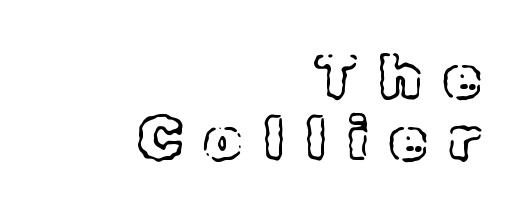
{"italic": "no", "width": "normal", "x_height": "medium", "monospaced": "no", "underline": "no", "align": "right", "line_spacing": "tight", "line_spacing_ratio": 1.01, "letter_spacing": "wide", "letter_spacing_em": 0.36, "glyph_px": 61}
